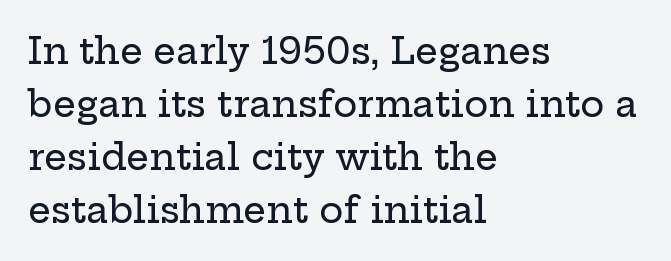
Q: Is the text italic (slanted)? A: No, it is upright.
Q: Is the typeface a serif or a sans-serif typeface? A: Serif.
Q: Is the text underlined? A: No.
Q: How is the paragraph aligned? A: Left-aligned.
Q: Is the spacing between letters normal or unusually wide? A: Normal.
Q: Is the spacing between lines tight, normal or loose? A: Normal.
Q: Width (condensed, normal, or wide)? A: Wide.
Q: Stroke contrast? A: Low.
Q: x-height? A: Medium.
Q: Monospaced? A: No.
